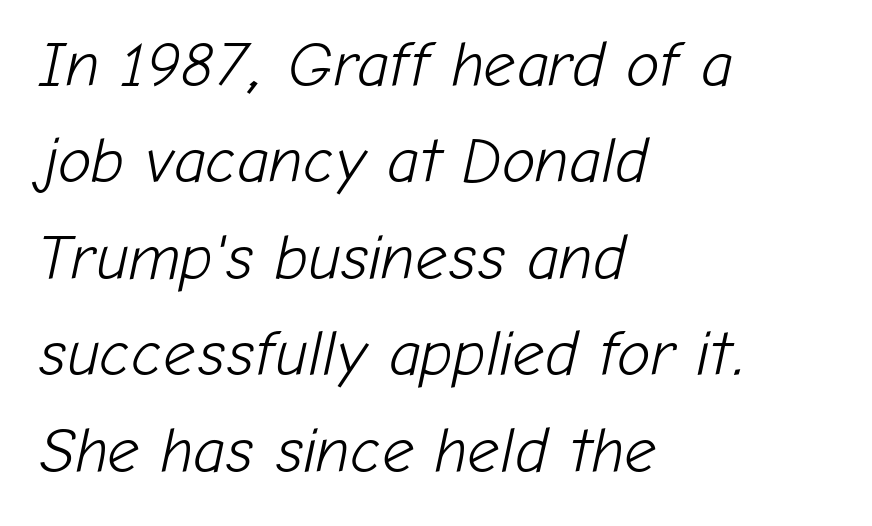
The image shows 63 px light type, italic (leaning right); set left-aligned, normal line spacing (1.53x), normal letter spacing, not underlined; low stroke contrast and a medium x-height.
